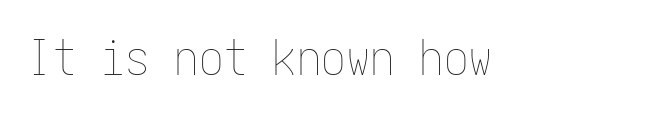
The type sits square on the baseline with zero lean. How are the letters spaced? Ordinarily, with no added tracking. Words float on clear page, feet unadorned. Counters stay open thanks to moderate or lighter strokes.
